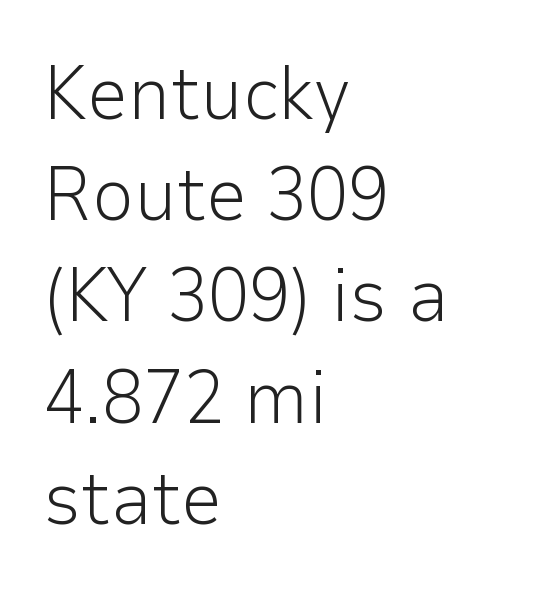
You could call the tracking neutral — neither tight nor loose. Is this a sans? Yes — the strokes have no serifs. Stem width sits at or under what a default text font uses. Notice how the stems are strictly vertical — no italics here. The lines sit at an ordinary, default distance from one another. Varying glyph widths throughout — classic text-font behaviour.
